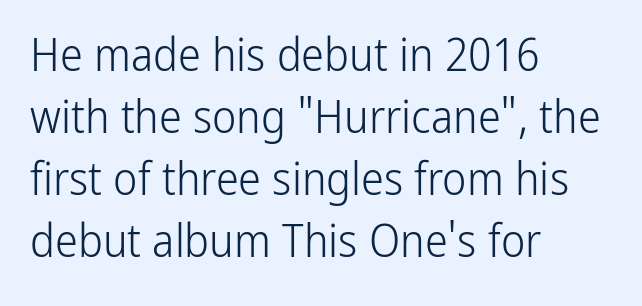
Q: Is the text bold? A: No.
Q: Is the text italic (slanted)? A: No, it is upright.
Q: Is the typeface a serif or a sans-serif typeface? A: Sans-serif.
Q: Is the text underlined? A: No.
Q: How is the paragraph aligned? A: Left-aligned.
Q: Is the spacing between letters normal or unusually wide? A: Normal.
Q: Is the spacing between lines tight, normal or loose? A: Normal.
Q: Width (condensed, normal, or wide)? A: Condensed.
Q: Stroke contrast? A: Low.
Q: x-height? A: Medium.
Q: Monospaced? A: No.
